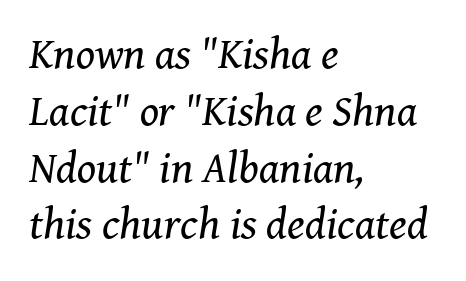
To sum up the face: it has serifs. The block of text has a typical density, with ordinary space between rows. The glyphs look as if they've been sheared to an angle. The words here are not underlined. Nothing heavy about these letters — not bold at all.
